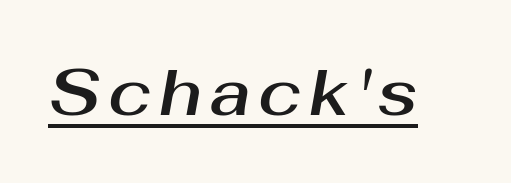
Q: Is the text italic (slanted)? A: Yes, it leans right by about 10 degrees.
Q: Is the text underlined? A: Yes.
Q: Width (condensed, normal, or wide)? A: Normal.
Q: Stroke contrast? A: Medium.
Q: x-height? A: Medium.
Q: Monospaced? A: No.
